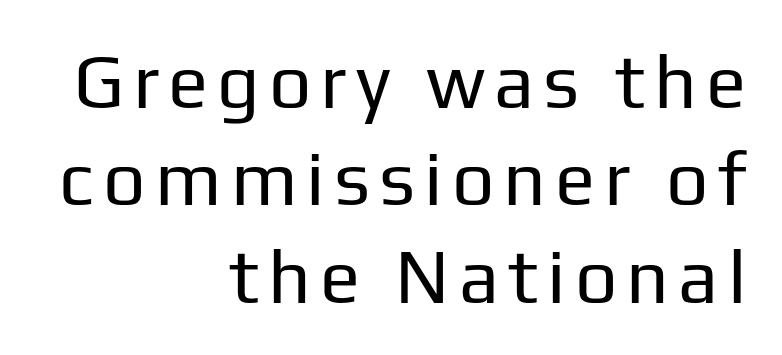
{"serif": "no", "italic": "no", "bold": "no", "weight": "regular", "width": "normal", "stroke_contrast": "low", "x_height": "medium", "monospaced": "no", "underline": "no", "align": "right", "line_spacing": "normal", "line_spacing_ratio": 1.3, "glyph_px": 75}
